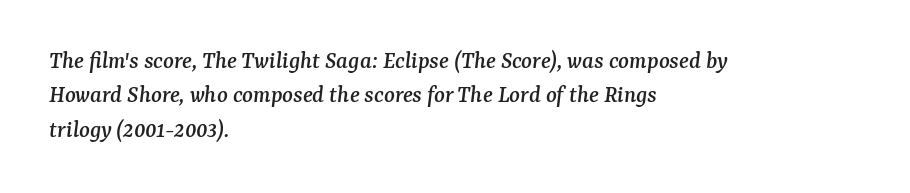
The image shows 25 px text type, italic (leaning right); set left-aligned, normal line spacing (1.38x), normal letter spacing, not underlined.
